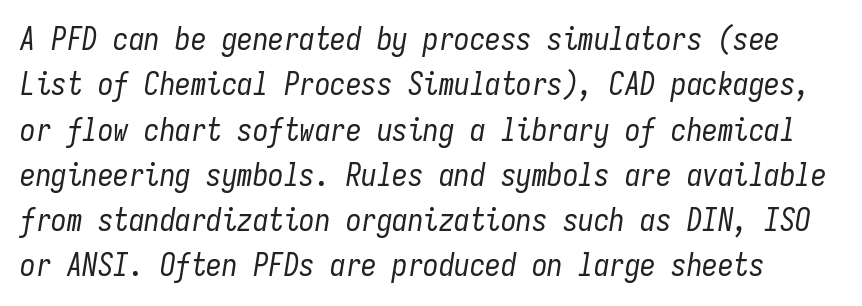
The image shows 31 px regular-weight, condensed type, italic (leaning right), monospaced; set normal line spacing (1.46x), normal letter spacing, not underlined; low stroke contrast and a medium x-height.
